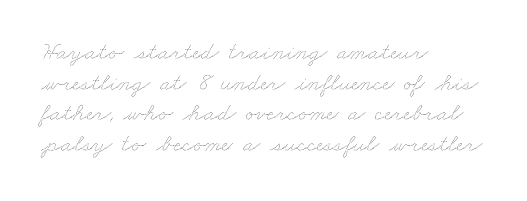
Standard letterfit; no display-style spreading of the glyphs. Visually the block forms a straight wall on the left and a jagged coastline on the right. Plain, unruled lines of type. Weight: not bold — regular or lighter.
